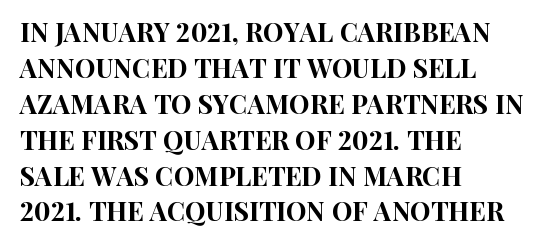
This is roman type, the default non-slanted kind. Standard letterfit; no display-style spreading of the glyphs. Evenly set lines give the paragraph a standard silhouette. The specimen omits any rule beneath the text block's lines. The paragraph shown leans on its left margin.
